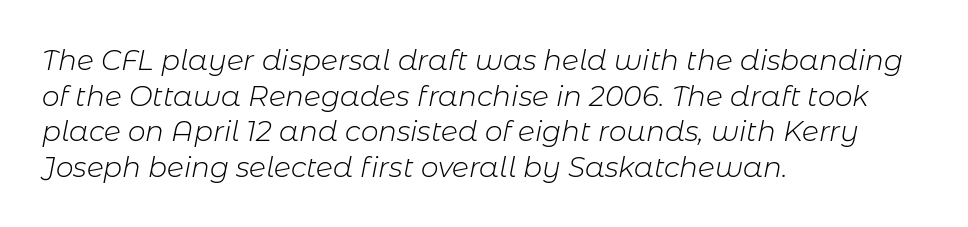
{"italic": "yes", "lean": "right", "slant_degrees": 11, "bold": "no", "weight": "light", "width": "normal", "stroke_contrast": "low", "x_height": "medium", "monospaced": "no", "underline": "no", "align": "left", "line_spacing": "normal", "line_spacing_ratio": 1.27, "letter_spacing": "normal", "letter_spacing_em": 0.0, "glyph_px": 28}
